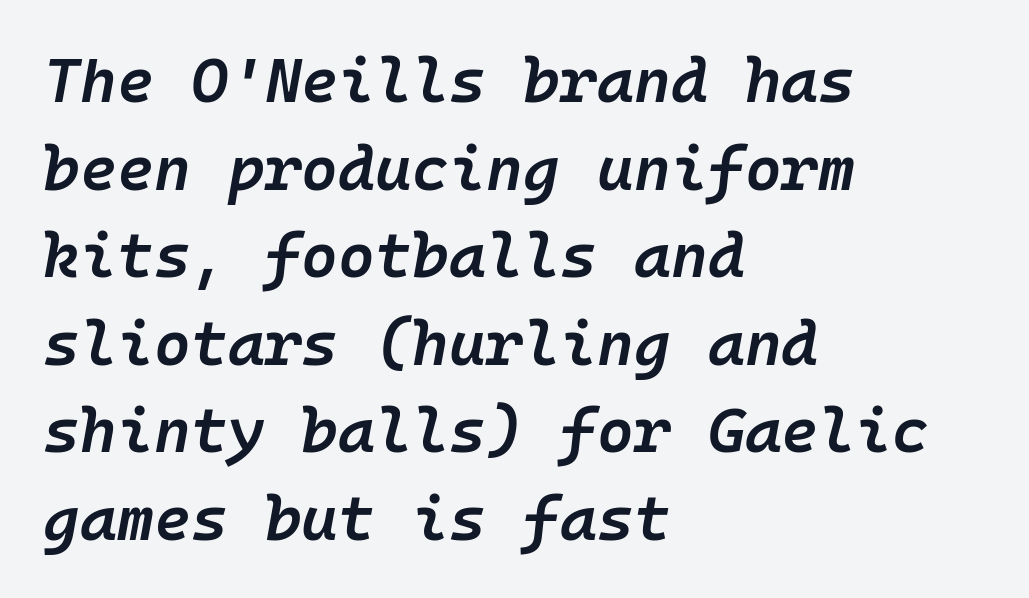
Q: Is the text bold? A: Semi-bold.
Q: Is the text italic (slanted)? A: Yes, it leans right by about 10 degrees.
Q: Is the text underlined? A: No.
Q: How is the paragraph aligned? A: Left-aligned.
Q: Is the spacing between letters normal or unusually wide? A: Normal.
Q: Is the spacing between lines tight, normal or loose? A: Normal.
Q: Width (condensed, normal, or wide)? A: Normal.
Q: Stroke contrast? A: Low.
Q: x-height? A: Medium.
Q: Monospaced? A: Yes.
